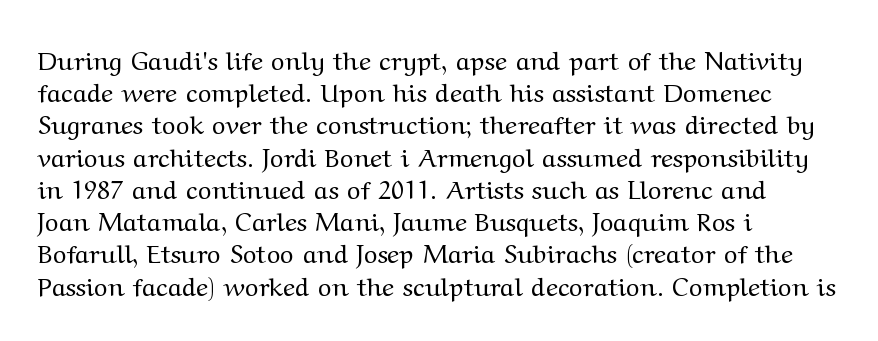
No letter is thick-stroked: the sample isn't bold. The lettering stays uniformly vertical, giving the passage a roman look. This sample uses plain, unmodified letter spacing. These lines stack with their left ends in a neat column. The gap between lines stays unmarked.
